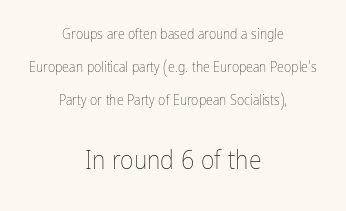
Q: Is the text bold? A: No.
Q: Is the text italic (slanted)? A: No, it is upright.
Q: Is the text underlined? A: No.
Q: How is the paragraph aligned? A: Centered.
Q: Is the spacing between letters normal or unusually wide? A: Normal.
Q: Is the spacing between lines tight, normal or loose? A: Loose.
Q: Which block of text is set in a larger size, the first (top) or the second (bottom)? A: The second (bottom) one.
